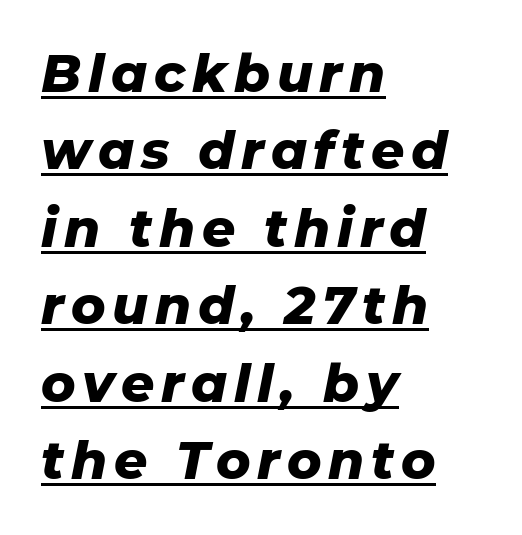
The image shows 52 px heavy type, italic (leaning right); set left-aligned, normal line spacing (1.49x), underlined; low stroke contrast and a medium x-height.
